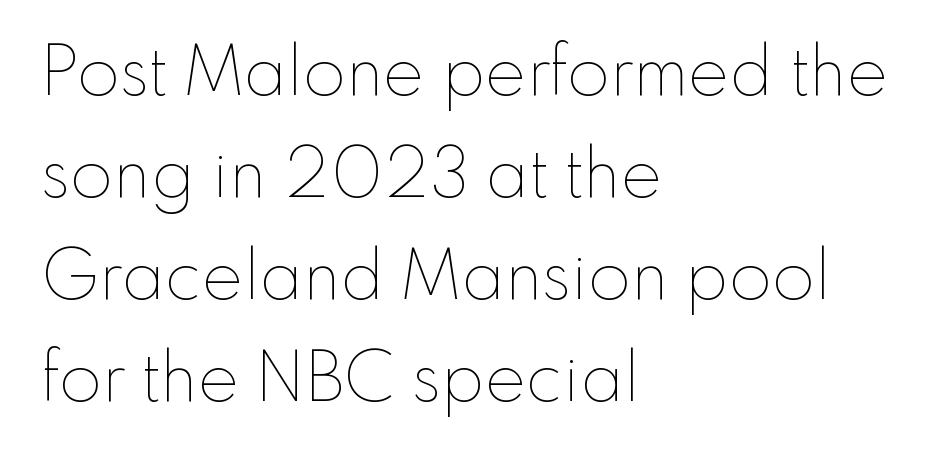
A roman cut, with each character standing at attention. Is the block centered? No — it sits flush against the left margin. Honestly, there is no underline to notice here at all. The tracking reads as untouched default to a designer's eye.
